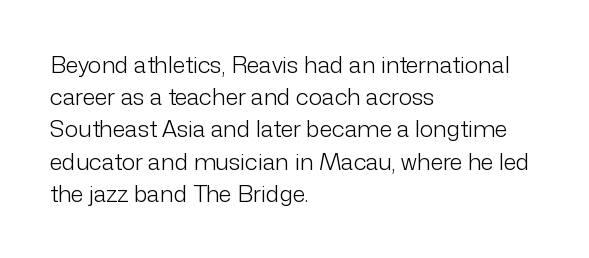
Q: Is the text bold? A: No.
Q: Is the text italic (slanted)? A: No, it is upright.
Q: Is the text underlined? A: No.
Q: How is the paragraph aligned? A: Left-aligned.
Q: Is the spacing between letters normal or unusually wide? A: Normal.
Q: Is the spacing between lines tight, normal or loose? A: Normal.
